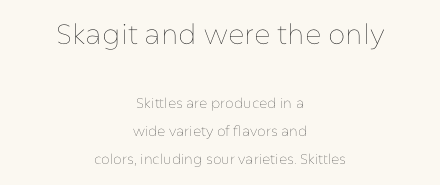
Q: Is the text bold? A: No.
Q: Is the text italic (slanted)? A: No, it is upright.
Q: Is the text underlined? A: No.
Q: How is the paragraph aligned? A: Centered.
Q: Is the spacing between letters normal or unusually wide? A: Normal.
Q: Is the spacing between lines tight, normal or loose? A: Loose.
Q: Which block of text is set in a larger size, the first (top) or the second (bottom)? A: The first (top) one.
Q: Width (condensed, normal, or wide)? A: Normal.
Q: Stroke contrast? A: Low.
Q: x-height? A: Medium.
Q: Monospaced? A: No.
